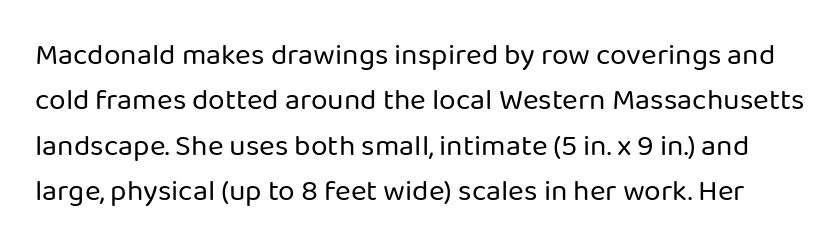
The lettering stays uniformly vertical, giving the passage a roman look. Looks like regular typesetting: each glyph gets only the width it needs. These lines keep a tight, regular rhythm from letter to letter. Each stroke keeps to a modest, everyday thickness or less. This rendering features lettering with no underline.
